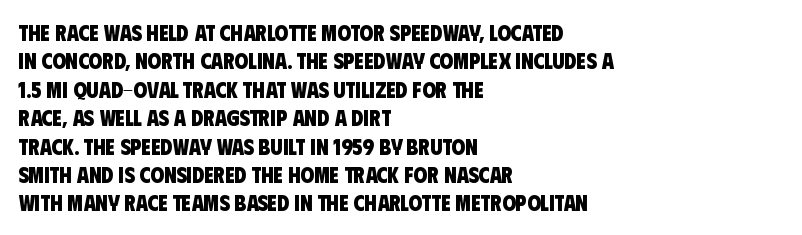
The image shows 22 px bold type; set left-aligned, normal line spacing (1.29x), normal letter spacing, not underlined.
